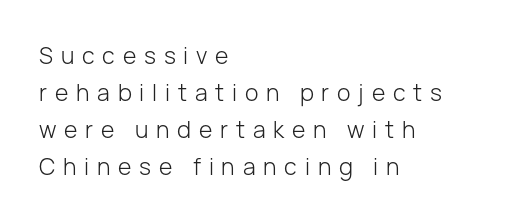
Q: Is the text bold? A: No.
Q: Is the text italic (slanted)? A: No, it is upright.
Q: Is the text underlined? A: No.
Q: How is the paragraph aligned? A: Left-aligned.
Q: Is the spacing between letters normal or unusually wide? A: Unusually wide.
Q: Is the spacing between lines tight, normal or loose? A: Normal.
